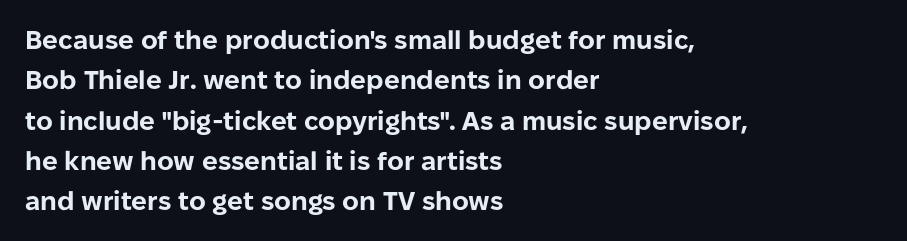
{"italic": "no", "bold": "yes", "underline": "no", "align": "left", "line_spacing": "normal", "line_spacing_ratio": 1.55, "letter_spacing": "normal", "letter_spacing_em": 0.0, "glyph_px": 26}
